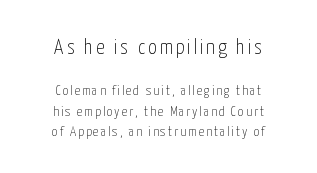
{"italic": "no", "bold": "no", "underline": "no", "align": "center", "line_spacing": "normal", "line_spacing_ratio": 1.48, "larger_block": "first", "size_ratio": 1.5, "glyph_px": 21}
